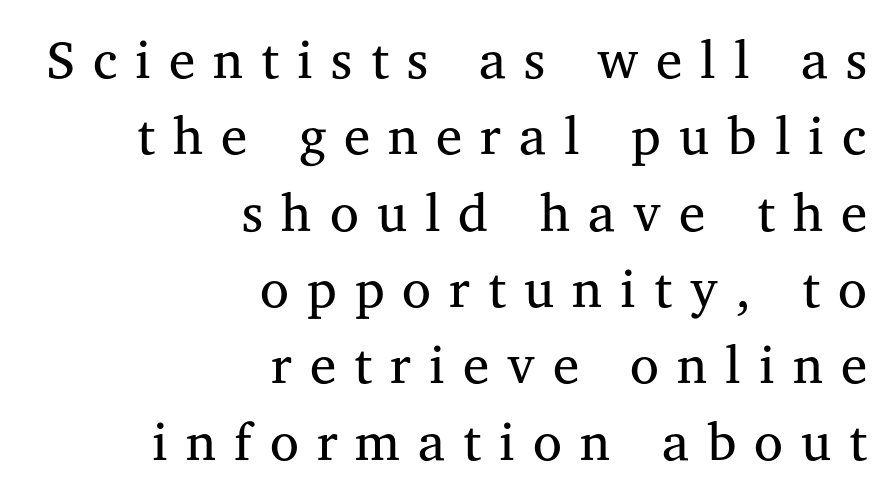
Line spacing here is normal. The compositor pushed each line to the right boundary. Look at the bottom of the vertical strokes: they flare into serifs here. The letters stand straight up with perfectly vertical stems. Here the designer chose a conventional face with non-uniform glyph widths.
